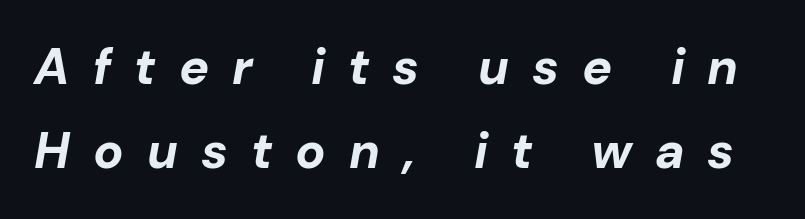
Q: Is the text bold? A: Yes.
Q: Is the text italic (slanted)? A: Yes, it leans right by about 10 degrees.
Q: Is the text underlined? A: No.
Q: Is the spacing between letters normal or unusually wide? A: Unusually wide.
Q: Is the spacing between lines tight, normal or loose? A: Normal.
Q: Width (condensed, normal, or wide)? A: Normal.
Q: Stroke contrast? A: Low.
Q: x-height? A: Medium.
Q: Monospaced? A: No.
